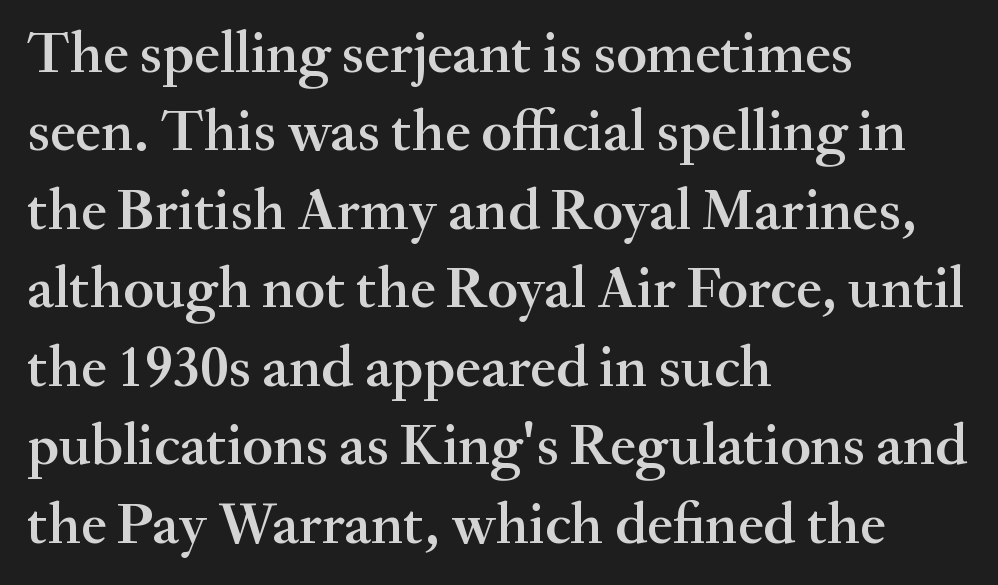
The paragraph has a hard left edge and a soft right edge. Weight: semibold (demi). Italic: no, the glyphs are upright roman. No word sits above an underline.
